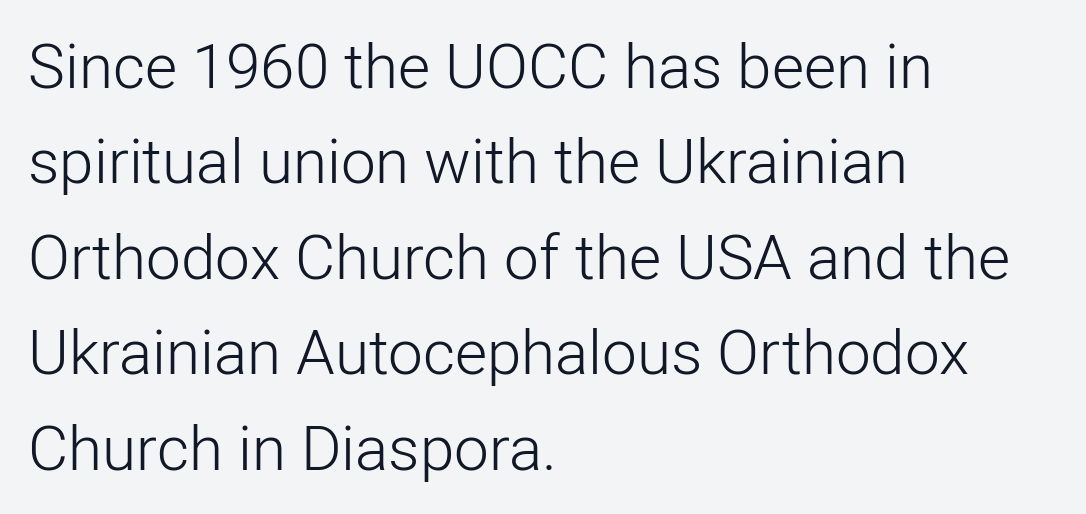
Q: Is the text bold? A: No.
Q: Is the text italic (slanted)? A: No, it is upright.
Q: Is the typeface a serif or a sans-serif typeface? A: Sans-serif.
Q: Is the text underlined? A: No.
Q: How is the paragraph aligned? A: Left-aligned.
Q: Is the spacing between letters normal or unusually wide? A: Normal.
Q: Is the spacing between lines tight, normal or loose? A: Normal.
Q: Width (condensed, normal, or wide)? A: Normal.
Q: Stroke contrast? A: Low.
Q: x-height? A: Medium.
Q: Monospaced? A: No.
